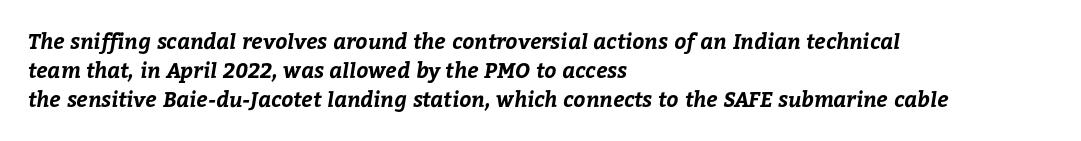
The strokes are fattened all the way to bold. The leading is moderate, giving the passage an even texture. The area under the type is left untouched. Teacher's note: observe the even left margin — that is flush-left alignment. Here the glyphs are tracked normally, forming tight word shapes.
